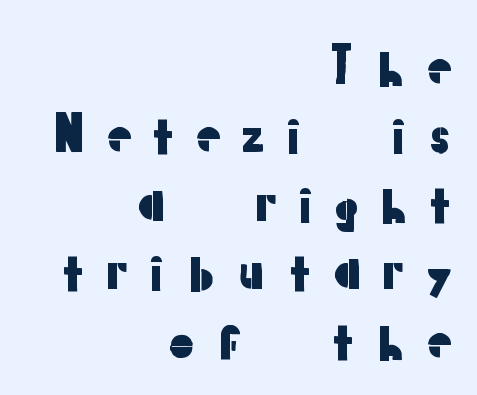
{"serif": "no", "italic": "no", "width": "normal", "stroke_contrast": "low", "x_height": "medium", "monospaced": "no", "underline": "no", "align": "right", "line_spacing": "normal", "line_spacing_ratio": 1.37, "letter_spacing": "wide", "letter_spacing_em": 0.36, "glyph_px": 50}
